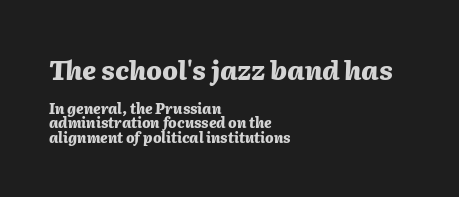
Q: Is the text bold? A: Yes.
Q: Is the text italic (slanted)? A: Yes, it leans right by about 2 degrees.
Q: Is the text underlined? A: No.
Q: How is the paragraph aligned? A: Left-aligned.
Q: Is the spacing between letters normal or unusually wide? A: Normal.
Q: Is the spacing between lines tight, normal or loose? A: Tight.
Q: Which block of text is set in a larger size, the first (top) or the second (bottom)? A: The first (top) one.
